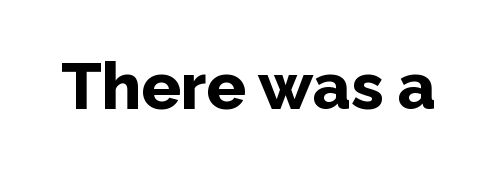
Q: Is the text bold? A: Yes.
Q: Is the text italic (slanted)? A: No, it is upright.
Q: Is the typeface a serif or a sans-serif typeface? A: Sans-serif.
Q: Is the text underlined? A: No.
Q: Is the spacing between letters normal or unusually wide? A: Normal.
Q: Width (condensed, normal, or wide)? A: Normal.
Q: Stroke contrast? A: Low.
Q: x-height? A: Medium.
Q: Monospaced? A: No.
